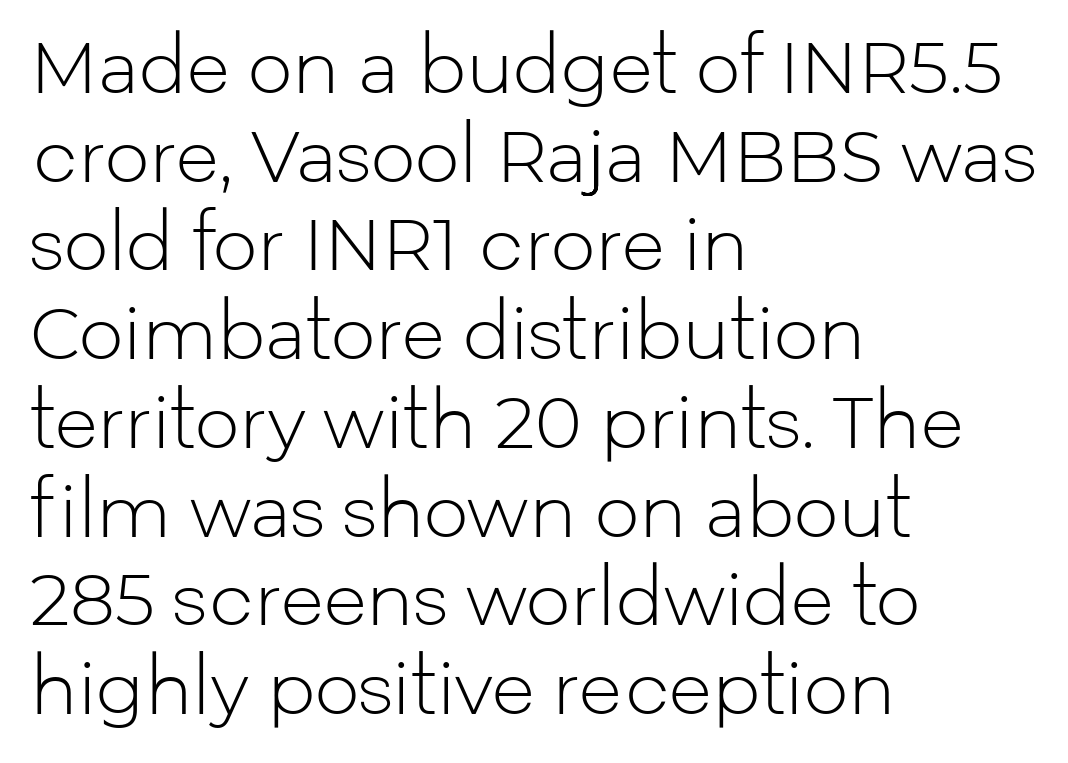
The image shows 71 px light sans-serif type, upright; set left-aligned, normal line spacing (1.25x), normal letter spacing, not underlined; low stroke contrast and a medium x-height.
